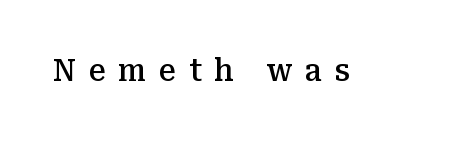
{"serif": "yes", "italic": "no", "bold": "semi", "weight": "semibold", "width": "normal", "stroke_contrast": "medium", "x_height": "medium", "monospaced": "no", "underline": "no", "letter_spacing": "wide", "letter_spacing_em": 0.42, "glyph_px": 30}
